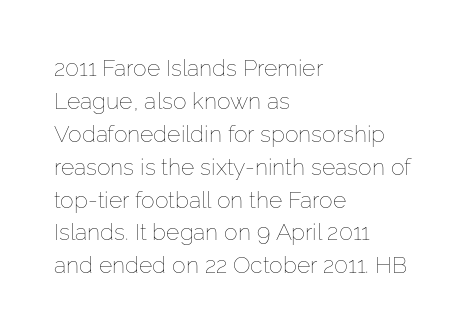
Honestly, the row spacing looks completely unremarkable. Caption: face not bold, strokes unweighted. Posture: vertical. This rendering features lettering with no underline. The setting favours the left margin, as ordinary paragraphs usually do.
